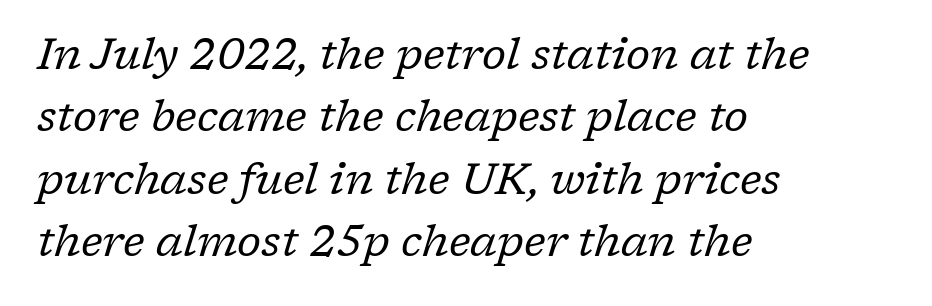
The image shows 43 px regular-weight serif type, italic (leaning right); set left-aligned, normal line spacing (1.45x), normal letter spacing, not underlined; low stroke contrast and a medium x-height.
